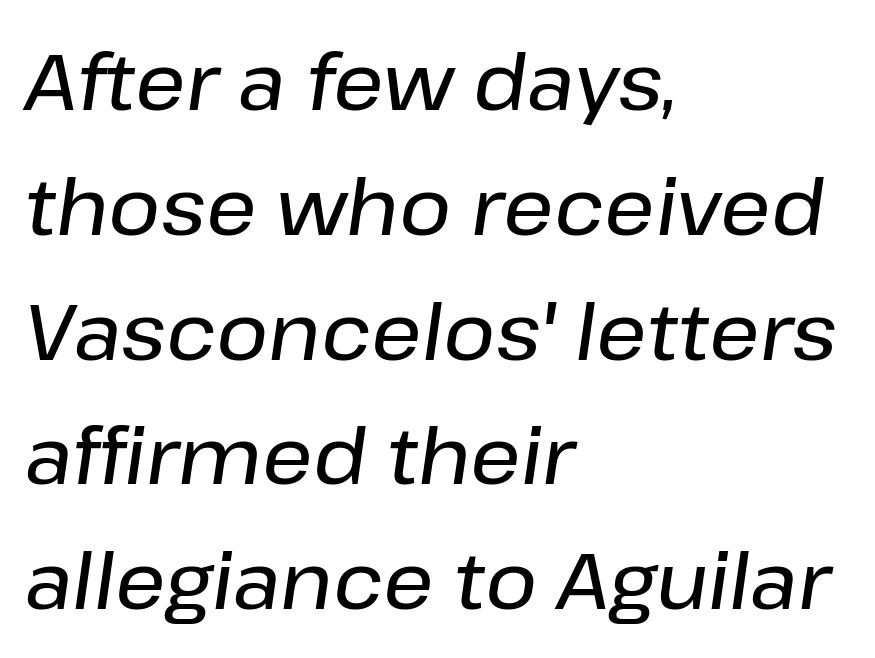
{"italic": "yes", "lean": "right", "slant_degrees": 8, "width": "normal", "stroke_contrast": "low", "x_height": "medium", "monospaced": "no", "underline": "no", "align": "left", "line_spacing": "normal", "line_spacing_ratio": 1.58, "letter_spacing": "normal", "letter_spacing_em": 0.0, "glyph_px": 79}
